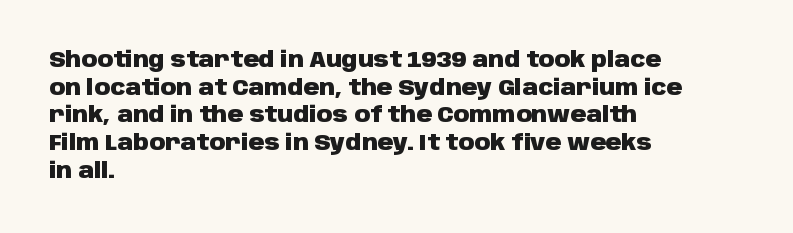
Q: Is the text bold? A: Yes.
Q: Is the text italic (slanted)? A: No, it is upright.
Q: Is the text underlined? A: No.
Q: How is the paragraph aligned? A: Left-aligned.
Q: Is the spacing between letters normal or unusually wide? A: Normal.
Q: Is the spacing between lines tight, normal or loose? A: Normal.
